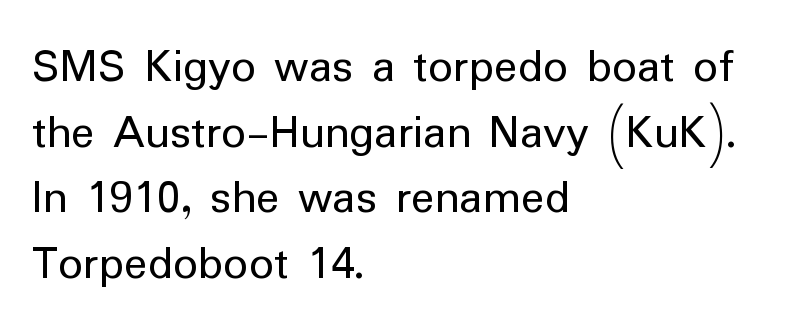
Descenders are the only things crossing below the line. The paragraph has a hard left edge and a soft right edge. The rendering uses natural spacing where letterforms have individual widths. Bold? No — there's no thickening of the strokes.
